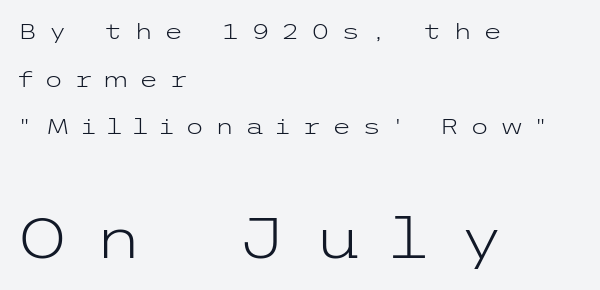
Baseline-to-baseline distance is far greater than the letter height. The cut favours lightness, reaching ordinary text weight at its darkest. Letters rest on an invisible, unmarked baseline. The composition opens small and finishes big.
